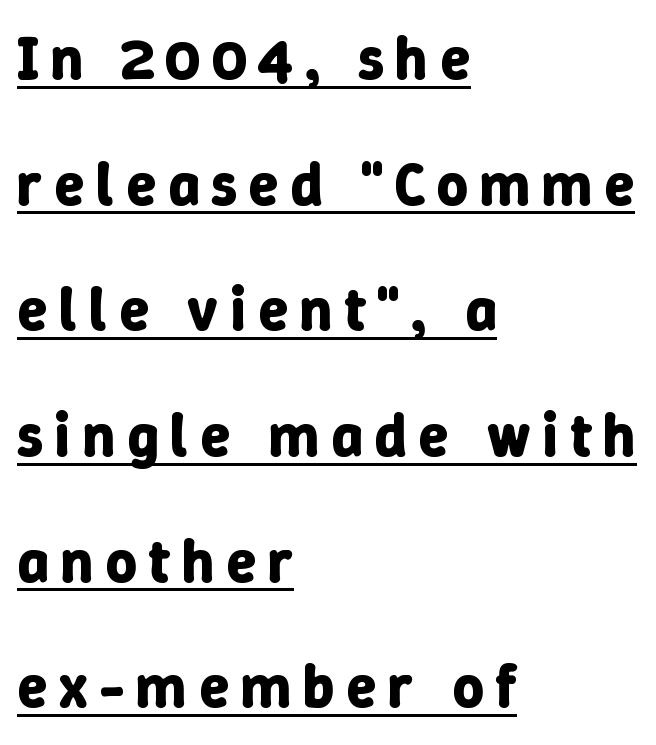
These lines stack with their left ends in a neat column. The rendering uses a large line-height, opening up the rows. Set as a true bold cut, around the 700 mark. Ordinary non-slanted type is in use. This is underlined copy, the kind a proofreader might mark for attention. The face used here is proportionally spaced, like ordinary book or web type.
